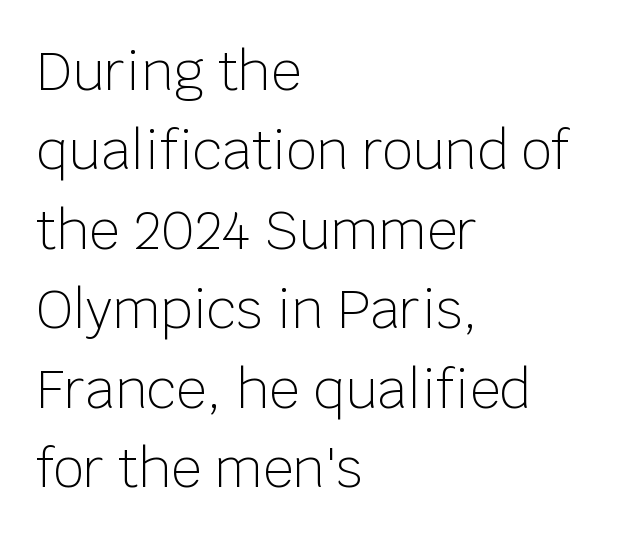
The image shows 53 px light sans-serif type, upright; set left-aligned, normal line spacing (1.5x), normal letter spacing, not underlined; low stroke contrast and a large x-height.
